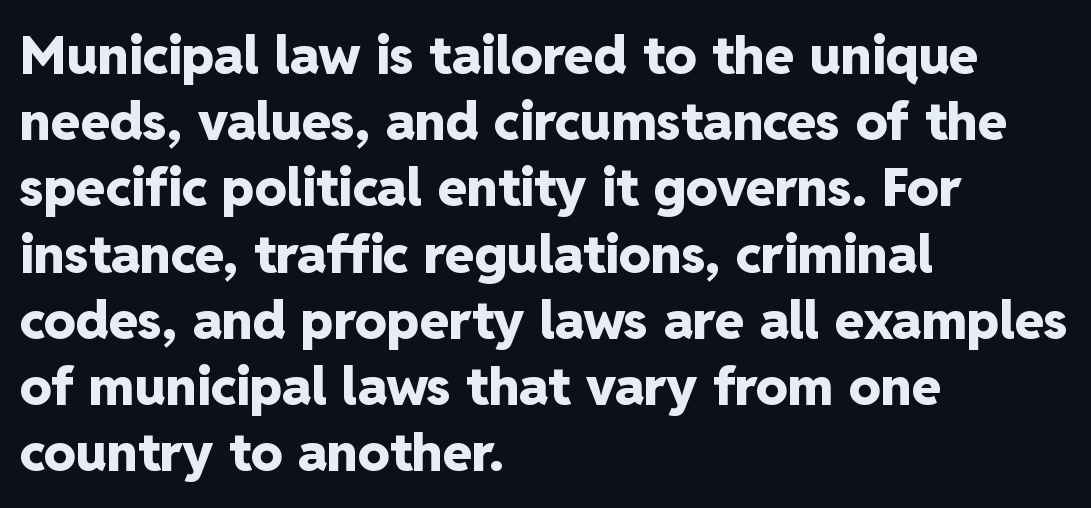
{"serif": "no", "italic": "no", "bold": "yes", "weight": "heavy", "width": "normal", "stroke_contrast": "low", "x_height": "medium", "monospaced": "no", "underline": "no", "align": "left", "line_spacing": "normal", "line_spacing_ratio": 1.25, "letter_spacing": "normal", "letter_spacing_em": 0.0, "glyph_px": 53}
